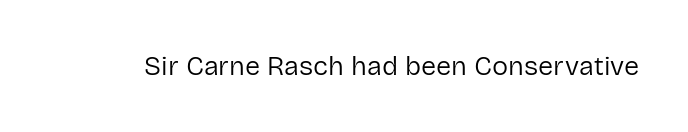
The image shows 27 px text type, upright; set normal letter spacing, not underlined.
